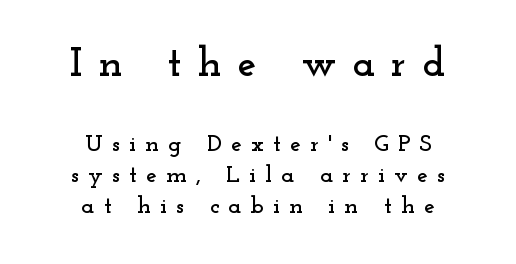
Varying glyph widths throughout — classic text-font behaviour. The earlier block is typeset at a bigger size than the later block. The font's upright variant was chosen for this text. The specimen omits any rule beneath the text block's lines. Regarding serifs, this sample has them. Glyph-to-glyph distance is far greater than everyday printed text.
